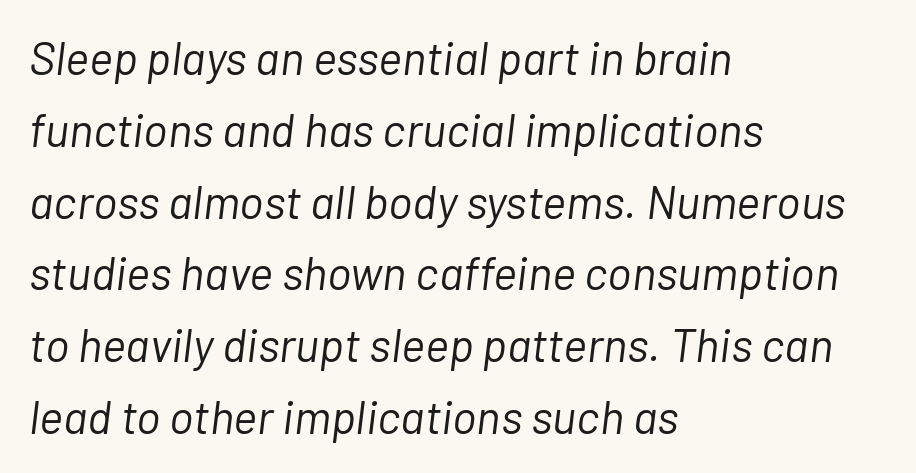
The image shows 46 px light type, italic (leaning right); set left-aligned, normal line spacing (1.56x), normal letter spacing, not underlined; low stroke contrast and a medium x-height.
